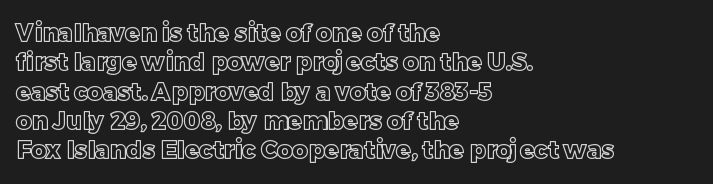
The image shows 24 px text type, upright; set left-aligned, line spacing 1.22x, normal letter spacing, not underlined.
